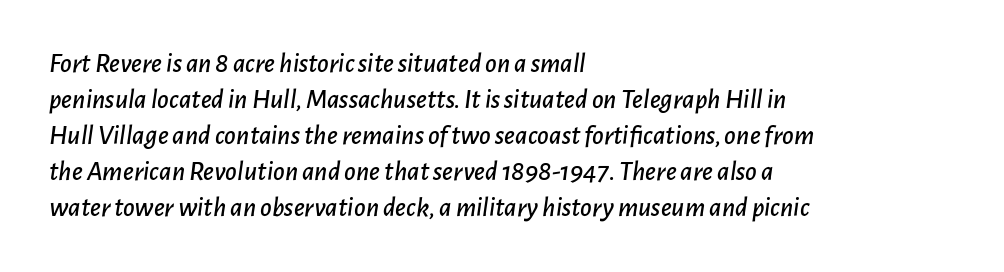
Q: Is the text italic (slanted)? A: Yes, it leans right by about 7 degrees.
Q: Is the text underlined? A: No.
Q: How is the paragraph aligned? A: Left-aligned.
Q: Is the spacing between letters normal or unusually wide? A: Normal.
Q: Is the spacing between lines tight, normal or loose? A: Normal.
Q: Width (condensed, normal, or wide)? A: Normal.
Q: Stroke contrast? A: Low.
Q: x-height? A: Medium.
Q: Monospaced? A: No.
